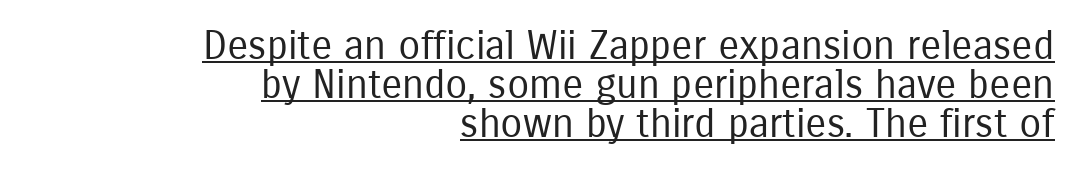
Classification — sans serif. These lines are set flush right with a ragged left edge. A light-to-regular cut is what we see here. Looks like someone drew a line under every word here.
